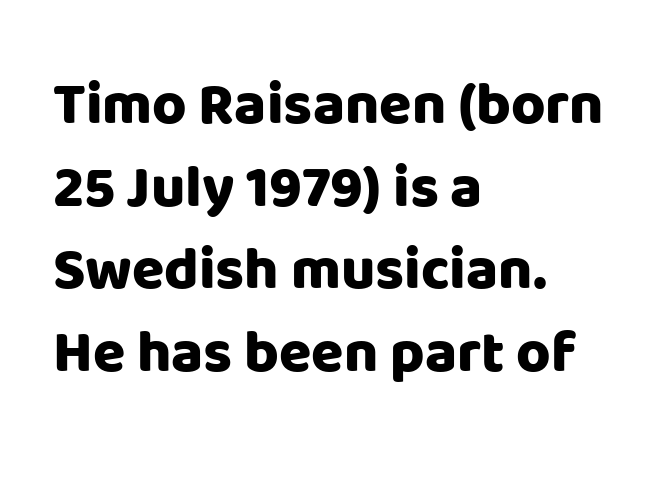
Students, observe: this is what conventionally led text looks like. Typesetter's note: full bold, strokes at maximum text heaviness. The characters display no serif detailing; their extremities are plain. Ascenders rise straight up at ninety degrees. The rendering anchors every line to the left-hand side. Characters follow at the spacing the type designer built in.
